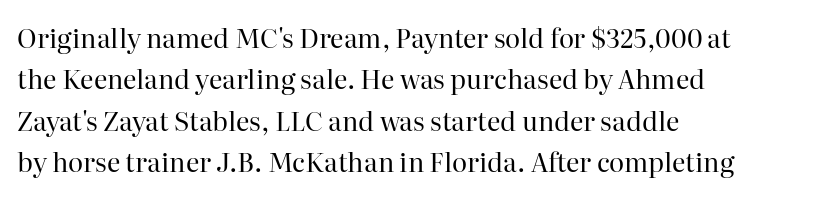
The image shows 26 px text type, upright; set left-aligned, normal line spacing (1.59x), normal letter spacing, not underlined.
